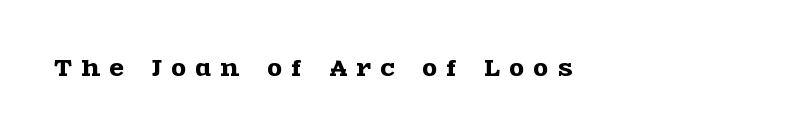
{"italic": "no", "underline": "no", "letter_spacing": "wide", "letter_spacing_em": 0.47, "glyph_px": 21}
